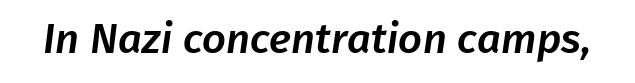
Q: Is the typeface a serif or a sans-serif typeface? A: Sans-serif.
Q: Is the text underlined? A: No.
Q: Is the spacing between letters normal or unusually wide? A: Normal.
Q: Width (condensed, normal, or wide)? A: Normal.
Q: Stroke contrast? A: Low.
Q: x-height? A: Medium.
Q: Monospaced? A: No.
